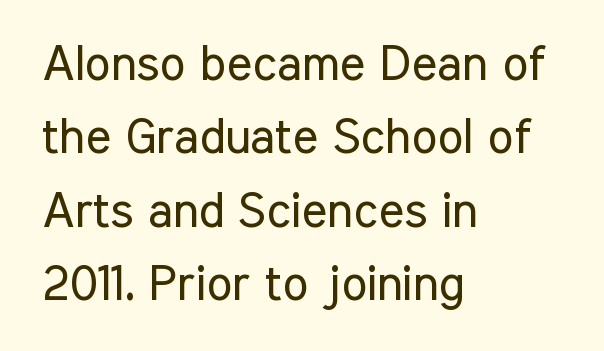
The image shows 49 px regular-weight, condensed sans-serif type, upright; set left-aligned, normal line spacing (1.5x), normal letter spacing, not underlined; low stroke contrast and a medium x-height.
